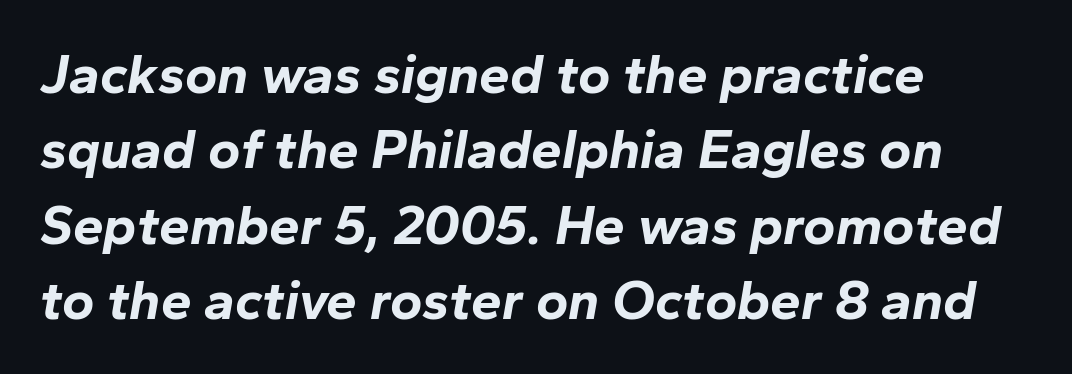
The image shows 55 px bold type, italic (leaning right); set left-aligned, normal line spacing (1.37x), normal letter spacing, not underlined; low stroke contrast and a medium x-height.
